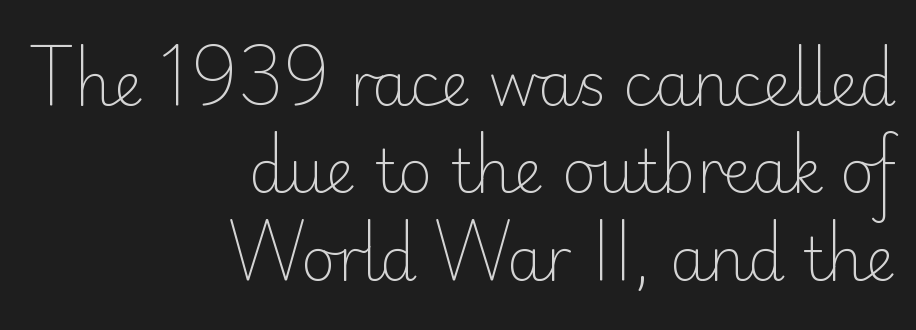
Compared with a typical body face, this is equally light or lighter still. Where is the straight margin? On the right. These lines are rendered in a variable-pitch font. Reading down the column, the eye jumps a familiar distance to each next line.
